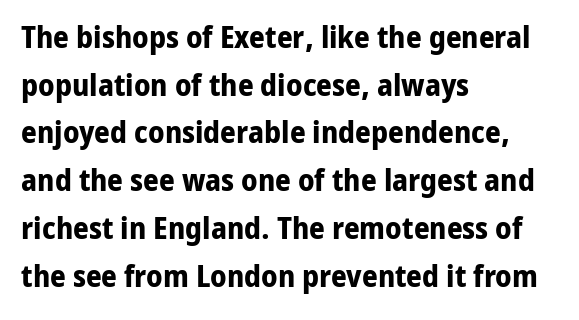
This is the regular roman posture of the typeface. Words float on clear page, feet unadorned. Honestly, the letter spacing is just normal — you wouldn't notice it. The ragged edge is on the right, which tells us the setting is flush left. Students, this is bold: see how much ink each stroke carries. This is sans-serif lettering, the kind often seen on screens and signage.
